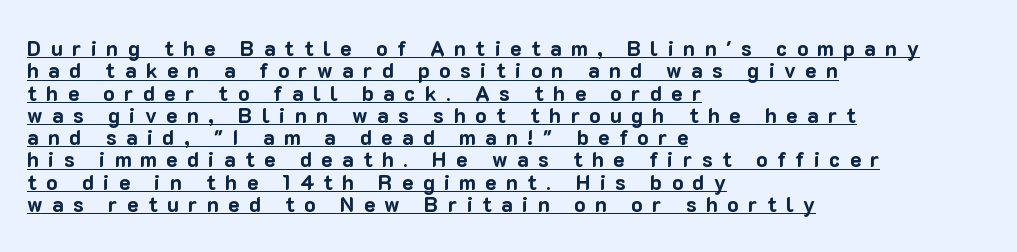
Do the letters lean? They stand straight. Students, observe the line beneath the letters — that is underlining. On the weight axis this lands at bold, roughly 700. Typeset ragged right — the left edge is the straight one. Here the glyphs are tracked loosely, breaking word shapes into spaced letters. Horizontal bands of white between lines are thin slivers.
